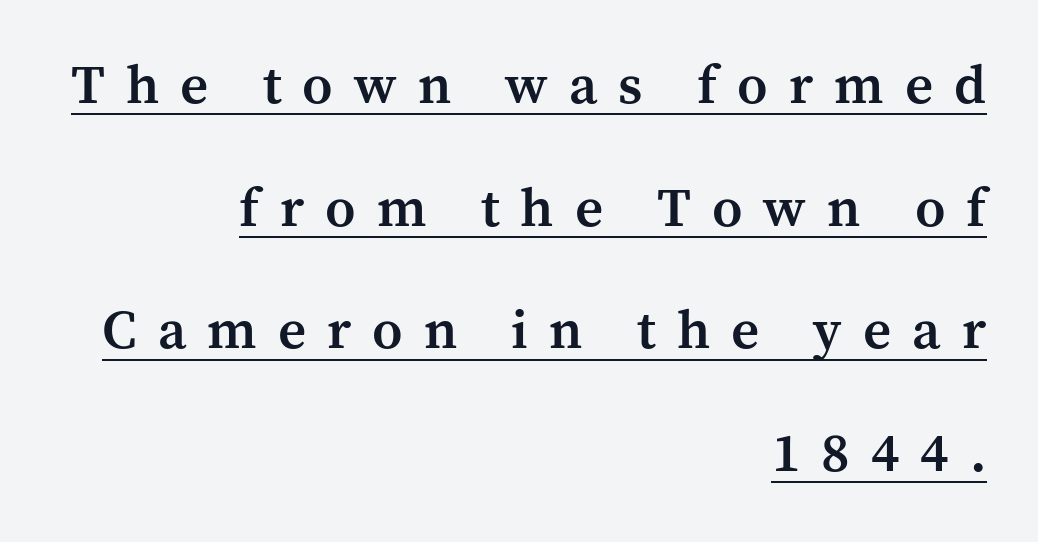
Q: Is the text bold? A: Semi-bold.
Q: Is the text italic (slanted)? A: No, it is upright.
Q: Is the typeface a serif or a sans-serif typeface? A: Serif.
Q: Is the text underlined? A: Yes.
Q: How is the paragraph aligned? A: Right-aligned.
Q: Is the spacing between letters normal or unusually wide? A: Unusually wide.
Q: Is the spacing between lines tight, normal or loose? A: Loose.
Q: Width (condensed, normal, or wide)? A: Normal.
Q: Stroke contrast? A: Medium.
Q: x-height? A: Medium.
Q: Monospaced? A: No.
